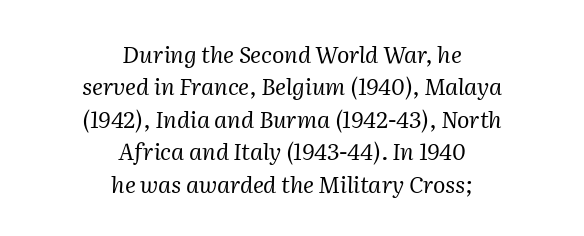
{"italic": "yes", "lean": "right", "slant_degrees": 2, "bold": "no", "underline": "no", "align": "center", "line_spacing": "normal", "line_spacing_ratio": 1.41, "letter_spacing": "normal", "letter_spacing_em": 0.0, "glyph_px": 23}
